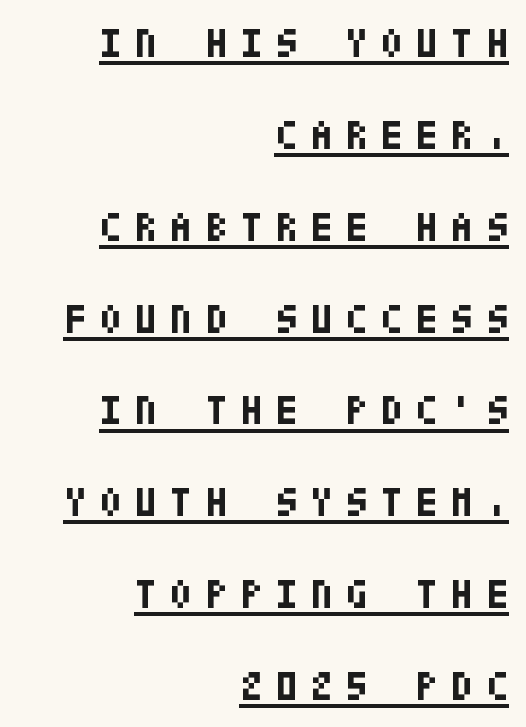
Q: Is the text bold? A: Yes.
Q: Is the text italic (slanted)? A: No, it is upright.
Q: Is the typeface a serif or a sans-serif typeface? A: Sans-serif.
Q: Is the text underlined? A: Yes.
Q: How is the paragraph aligned? A: Right-aligned.
Q: Is the spacing between letters normal or unusually wide? A: Unusually wide.
Q: Is the spacing between lines tight, normal or loose? A: Loose.
Q: Width (condensed, normal, or wide)? A: Condensed.
Q: Stroke contrast? A: Low.
Q: x-height? A: Large.
